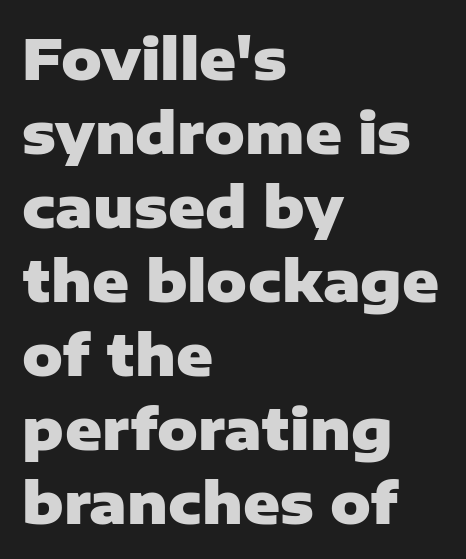
Q: Is the text bold? A: Yes.
Q: Is the text italic (slanted)? A: No, it is upright.
Q: Is the typeface a serif or a sans-serif typeface? A: Sans-serif.
Q: Is the text underlined? A: No.
Q: How is the paragraph aligned? A: Left-aligned.
Q: Is the spacing between letters normal or unusually wide? A: Normal.
Q: Is the spacing between lines tight, normal or loose? A: Normal.
Q: Width (condensed, normal, or wide)? A: Normal.
Q: Stroke contrast? A: Low.
Q: x-height? A: Medium.
Q: Monospaced? A: No.
